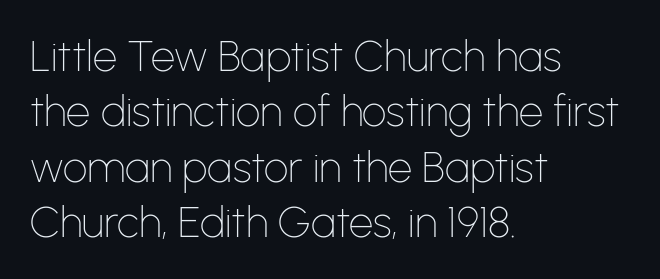
Q: Is the text bold? A: No.
Q: Is the text italic (slanted)? A: No, it is upright.
Q: Is the typeface a serif or a sans-serif typeface? A: Sans-serif.
Q: Is the text underlined? A: No.
Q: How is the paragraph aligned? A: Left-aligned.
Q: Is the spacing between letters normal or unusually wide? A: Normal.
Q: Is the spacing between lines tight, normal or loose? A: Normal.
Q: Width (condensed, normal, or wide)? A: Normal.
Q: Stroke contrast? A: Low.
Q: x-height? A: Medium.
Q: Monospaced? A: No.
